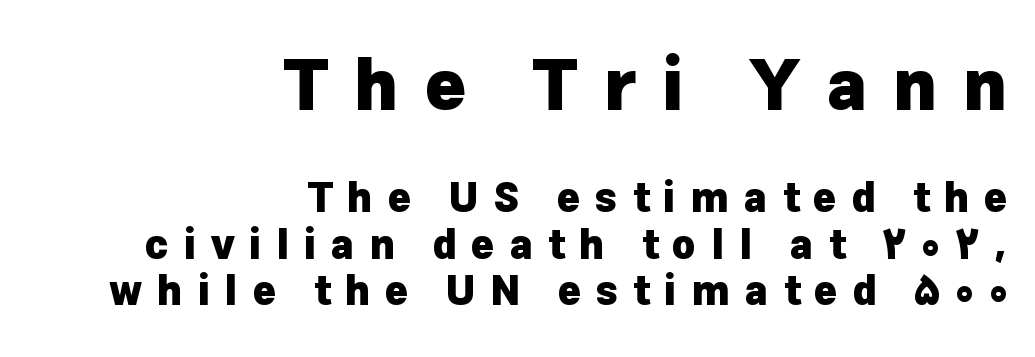
Q: Is the text bold? A: Yes.
Q: Is the text italic (slanted)? A: No, it is upright.
Q: Is the typeface a serif or a sans-serif typeface? A: Sans-serif.
Q: Is the text underlined? A: No.
Q: How is the paragraph aligned? A: Right-aligned.
Q: Is the spacing between letters normal or unusually wide? A: Unusually wide.
Q: Which block of text is set in a larger size, the first (top) or the second (bottom)? A: The first (top) one.
Q: Width (condensed, normal, or wide)? A: Normal.
Q: Stroke contrast? A: Low.
Q: x-height? A: Medium.
Q: Monospaced? A: No.
